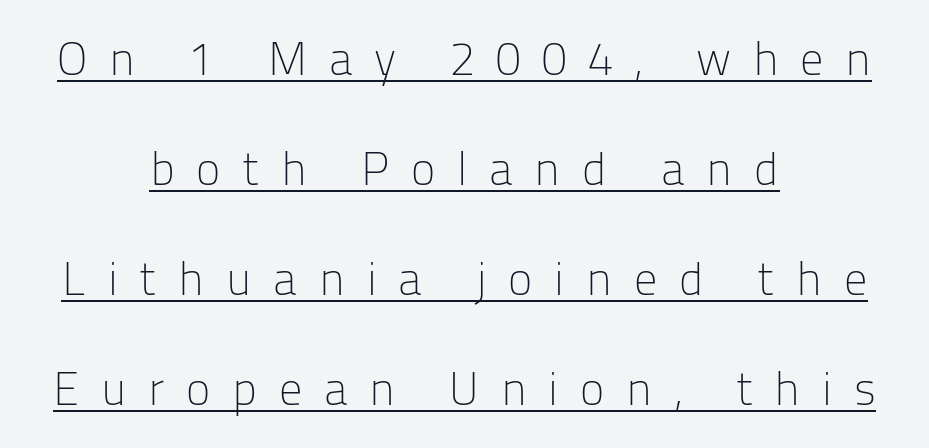
The image shows 46 px light sans-serif type, upright; set centered, loose line spacing (2.39x), unusually wide letter spacing (+0.47 em), underlined; low stroke contrast and a medium x-height.
